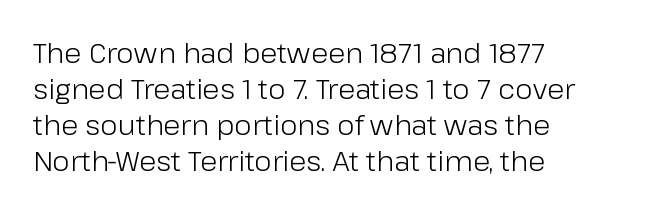
A sans-serif font was chosen for this passage. Underline: absent. Think of a printed novel: that variable character pitch is what you see here. The typography opts for an upright posture over an oblique one. One glance says typical: line gaps are just what's usual. The typeface has the unassuming heft of standard copy or less.
